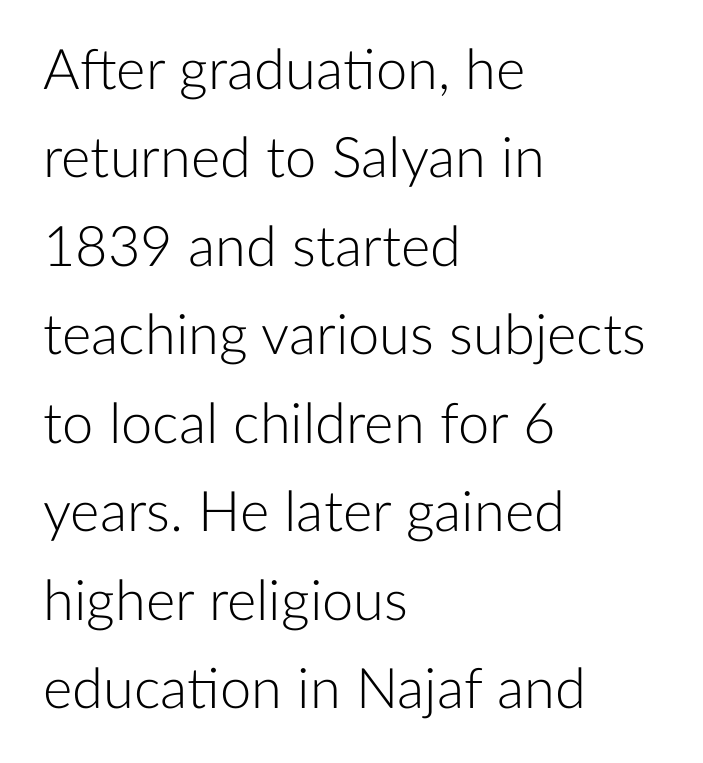
The image shows 56 px light sans-serif type, upright; set left-aligned, normal line spacing (1.58x), normal letter spacing, not underlined; low stroke contrast and a medium x-height.
